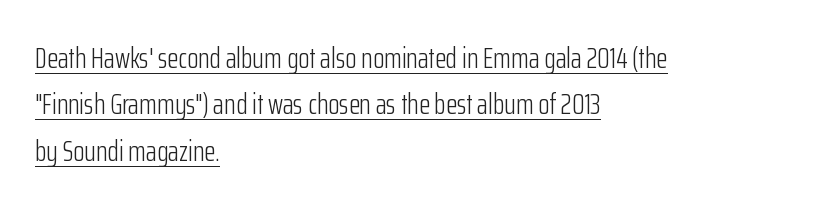
The typography opts for an upright posture over an oblique one. Nobody touched the tracking dial on this one. The characters display no serif detailing; their extremities are plain. Students, observe the line beneath the letters — that is underlining. Is this a fixed-width face? No — the glyphs have proportional, varying widths.
